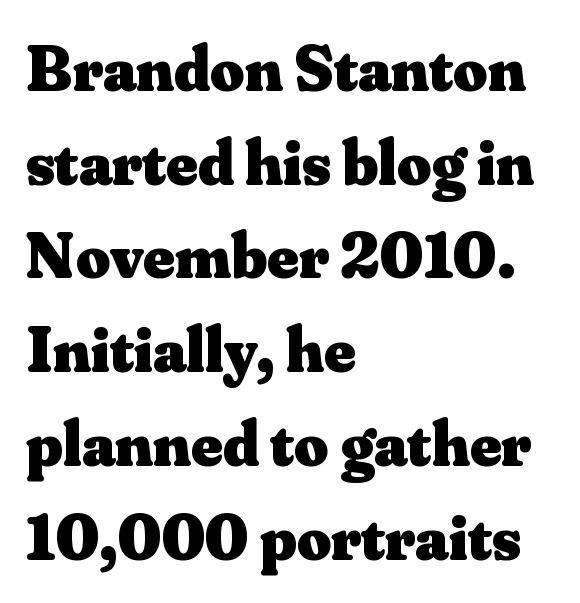
{"serif": "yes", "italic": "no", "bold": "yes", "weight": "heavy", "width": "normal", "stroke_contrast": "medium", "x_height": "small", "monospaced": "no", "underline": "no", "align": "left", "line_spacing": "normal", "line_spacing_ratio": 1.42, "letter_spacing": "normal", "letter_spacing_em": 0.0, "glyph_px": 66}
